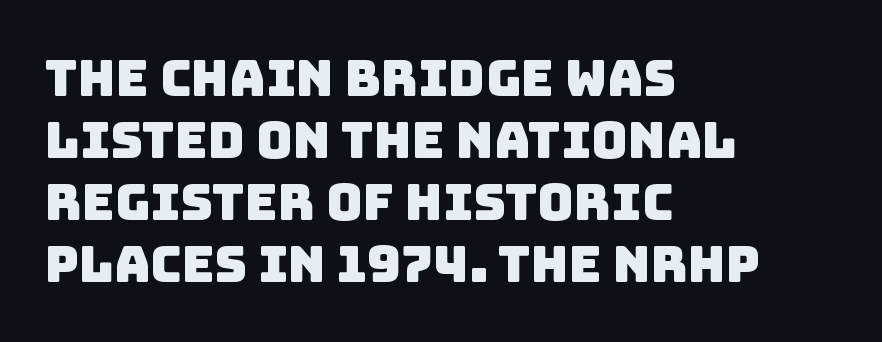
{"serif": "no", "width": "normal", "stroke_contrast": "low", "x_height": "large", "monospaced": "no", "underline": "no", "align": "left", "line_spacing_ratio": 1.24, "letter_spacing": "normal", "letter_spacing_em": 0.0, "glyph_px": 50}
